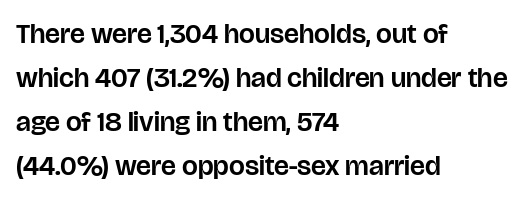
These lines keep a tight, regular rhythm from letter to letter. Observe the absence of serifs on each vertical stroke in this sample. The words here are not underlined. Do the characters align in a grid? No, the font is proportional. Line spacing here is normal.
